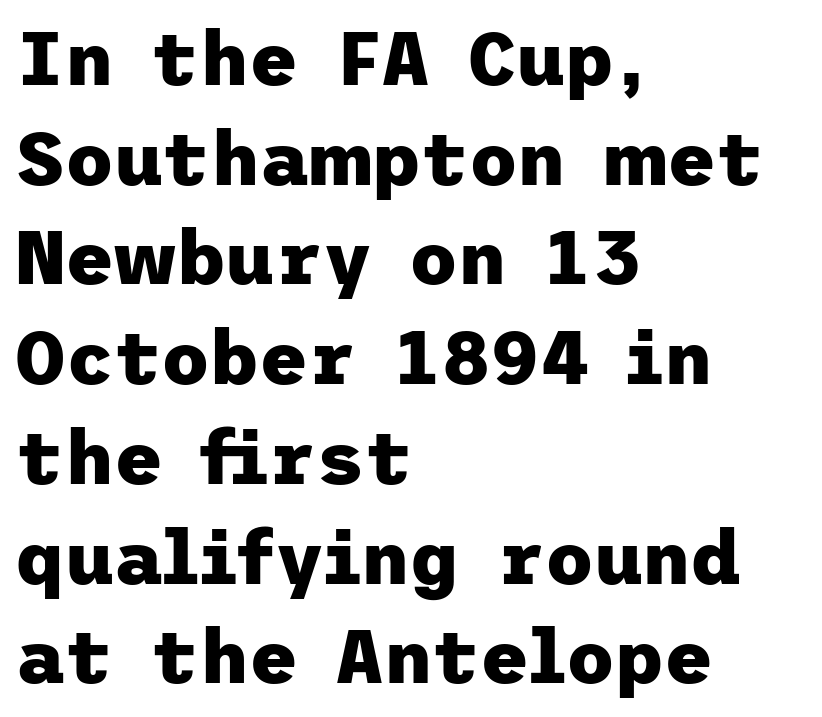
A classic flush-left, rag-right setting is used for this passage. Posture: vertical. Unlike a traditional serif, this face leaves its strokes unadorned. The vertical gap from one line to the next is medium. Pretty heavy lettering here — definitely bold. The space directly below the letters is spotless.
